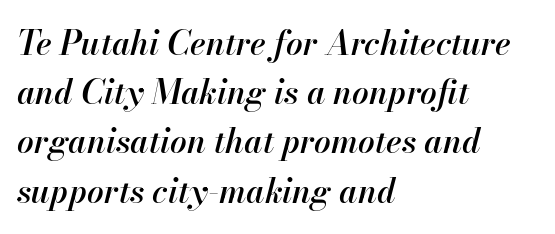
The string is rendered with underlining switched off. Each new line begins a customary step beneath the previous one. A typesetter would call this zero additional tracking. The compositor pushed each line to the left boundary. Note the varied advance widths — an 'i' is clearly narrower than an 'm'. Semibold letterforms, between regular and bold.
